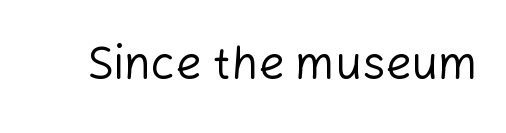
Nothing heavy about these letters — not bold at all. Rule under the text: the space is simply empty. Standard letterfit; no display-style spreading of the glyphs. The rendering uses natural spacing where letterforms have individual widths. You can tell from the bare stems that sans-serif type was used.
